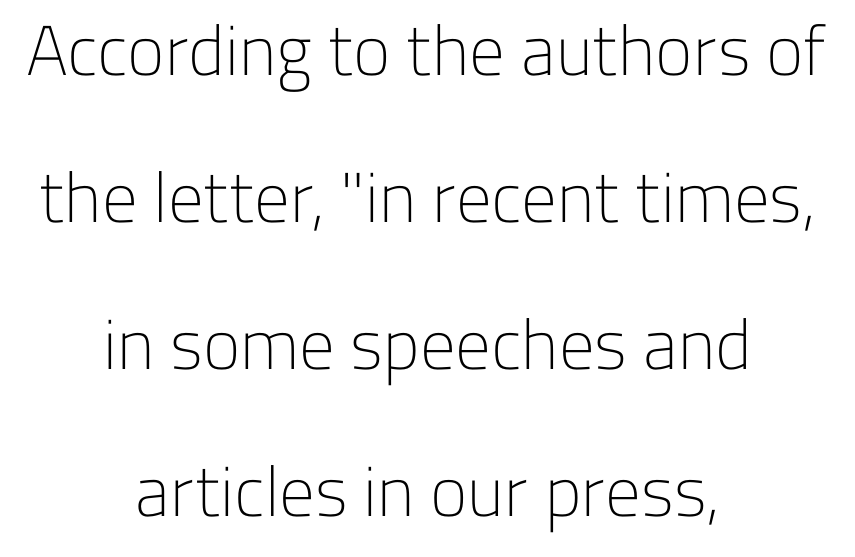
This sample uses a sans-serif face. The passage shown has conventional tracking throughout. A typesetter would call this leading open, well beyond the default. On a weight scale, this lands at 450 or below. Posture: vertical. Words float on clear page, feet unadorned.
